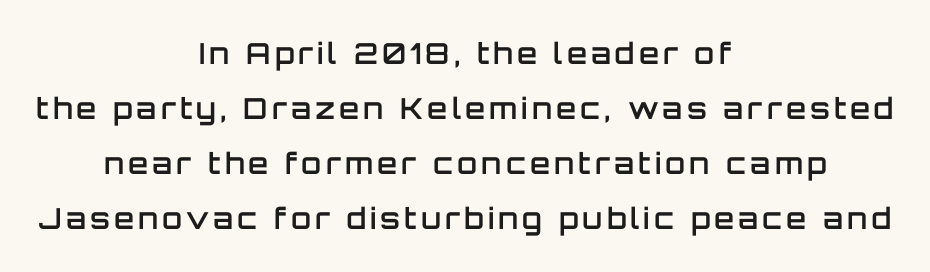
{"serif": "no", "italic": "no", "bold": "semi", "weight": "semibold", "width": "normal", "stroke_contrast": "low", "x_height": "large", "monospaced": "no", "underline": "no", "align": "center", "line_spacing": "loose", "line_spacing_ratio": 1.9, "glyph_px": 29}
